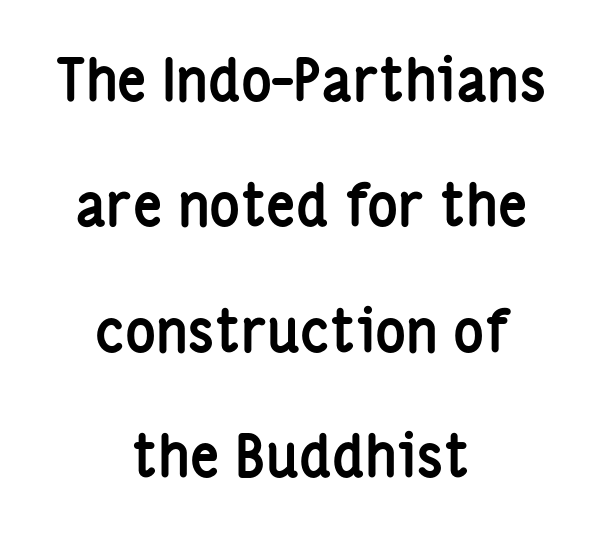
The axis of the letterforms is exactly vertical. The glyphs have the mass of a bold cut. If you measured baseline to baseline, you'd find a long distance. A typesetter would call this proportional, since set widths differ per character. The area under the type is left untouched.
